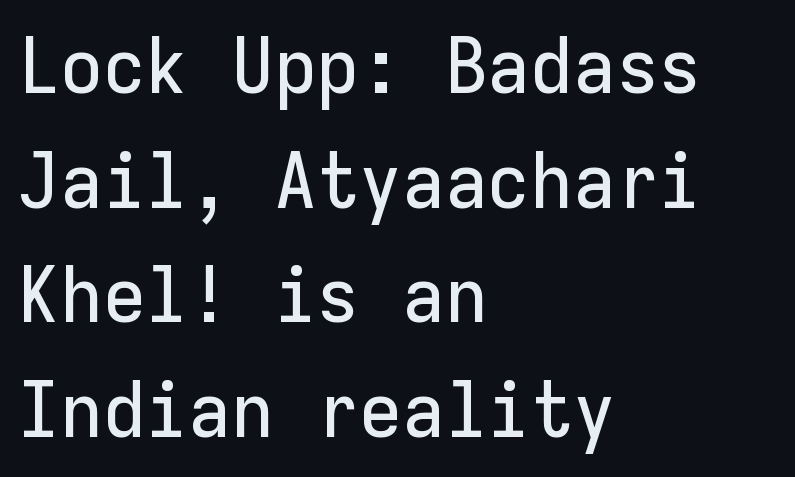
{"serif": "no", "italic": "no", "width": "normal", "stroke_contrast": "low", "x_height": "medium", "monospaced": "yes", "underline": "no", "align": "left", "line_spacing": "normal", "line_spacing_ratio": 1.47, "letter_spacing": "normal", "letter_spacing_em": 0.0, "glyph_px": 78}
